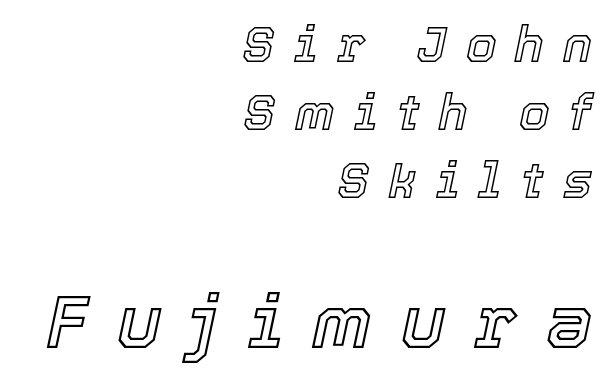
Each row of text sits above clean, open space. The gaps between neighbouring characters are conspicuously large. The passage shown is typed in a proportional face where columns would drift. Right-aligned paragraph, ragged on the left.
